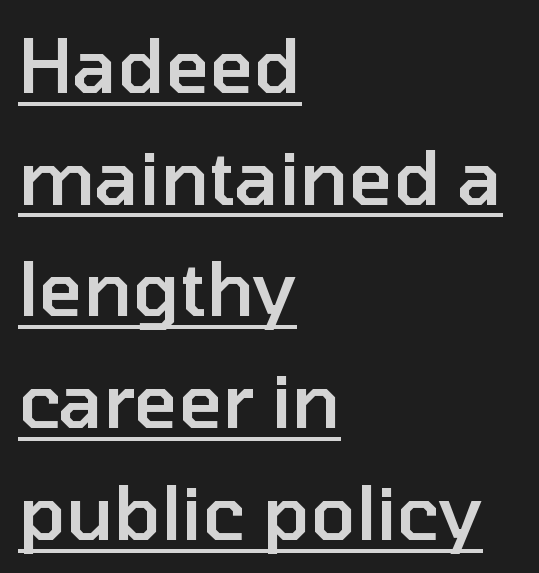
Q: Is the text bold? A: Semi-bold.
Q: Is the text italic (slanted)? A: No, it is upright.
Q: Is the typeface a serif or a sans-serif typeface? A: Sans-serif.
Q: Is the text underlined? A: Yes.
Q: How is the paragraph aligned? A: Left-aligned.
Q: Is the spacing between letters normal or unusually wide? A: Normal.
Q: Is the spacing between lines tight, normal or loose? A: Normal.
Q: Width (condensed, normal, or wide)? A: Normal.
Q: Stroke contrast? A: Low.
Q: x-height? A: Medium.
Q: Monospaced? A: No.
